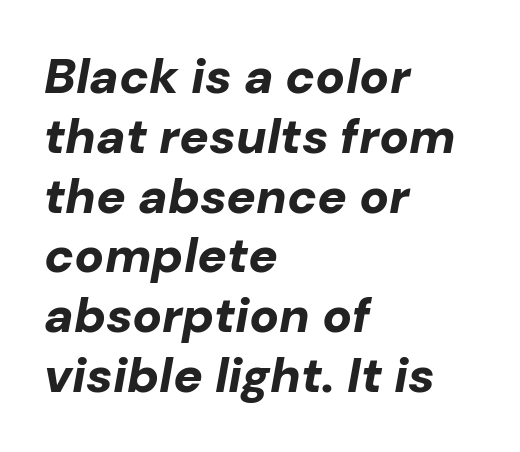
The image shows 49 px bold type, italic (leaning right); set left-aligned, line spacing 1.22x, normal letter spacing, not underlined; low stroke contrast and a medium x-height.
